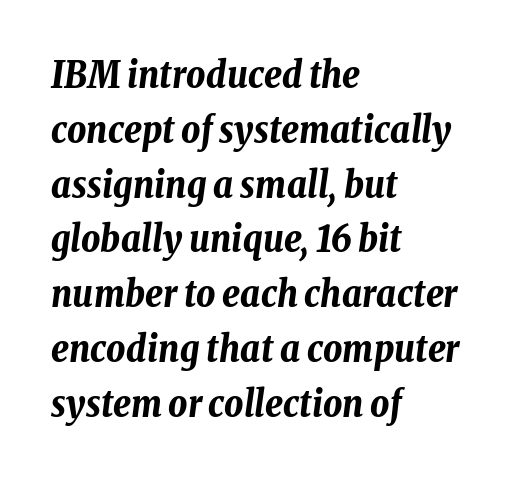
Line starts are locked; line ends wander. Notice how descenders clear the ascenders below comfortably — that's standard leading. Observe the lean: these are italic letterforms. The face used here is rendered with its standard letterfit. Lines of text with bare space underneath. Spacing verdict: proportional, widths tailored to each character.
